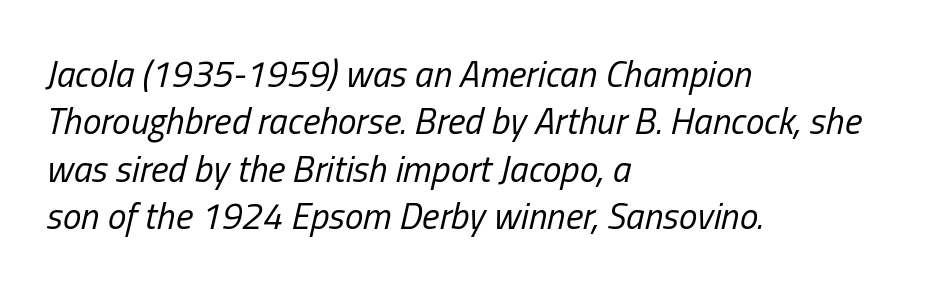
Q: Is the text bold? A: No.
Q: Is the text italic (slanted)? A: Yes, it leans right by about 13 degrees.
Q: Is the text underlined? A: No.
Q: How is the paragraph aligned? A: Left-aligned.
Q: Is the spacing between letters normal or unusually wide? A: Normal.
Q: Is the spacing between lines tight, normal or loose? A: Normal.
Q: Width (condensed, normal, or wide)? A: Condensed.
Q: Stroke contrast? A: Low.
Q: x-height? A: Medium.
Q: Monospaced? A: No.
